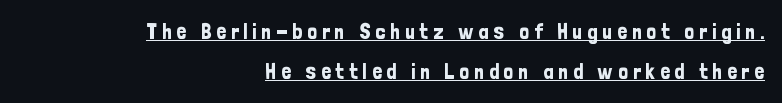
The image shows 22 px text type, upright; set right-aligned, line spacing 1.82x, unusually wide letter spacing (+0.21 em), underlined.
